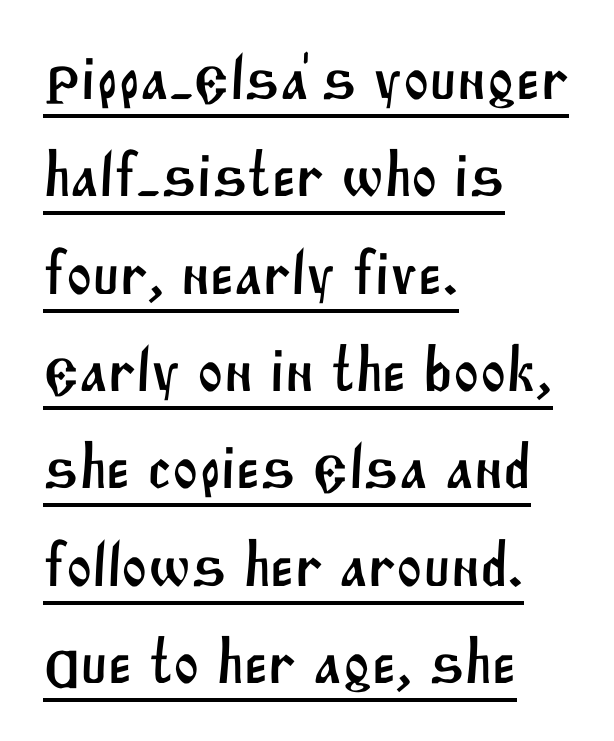
Whoever set this chose a conventional vertical rhythm. The rendering shows plain stroke endings on the letterforms — a sans-serif design. Compared with undecorated copy, this sample adds a rule below the words. All the whitespace from short lines collects on the right. The letters advance in unequal steps, a hallmark of proportional type.
